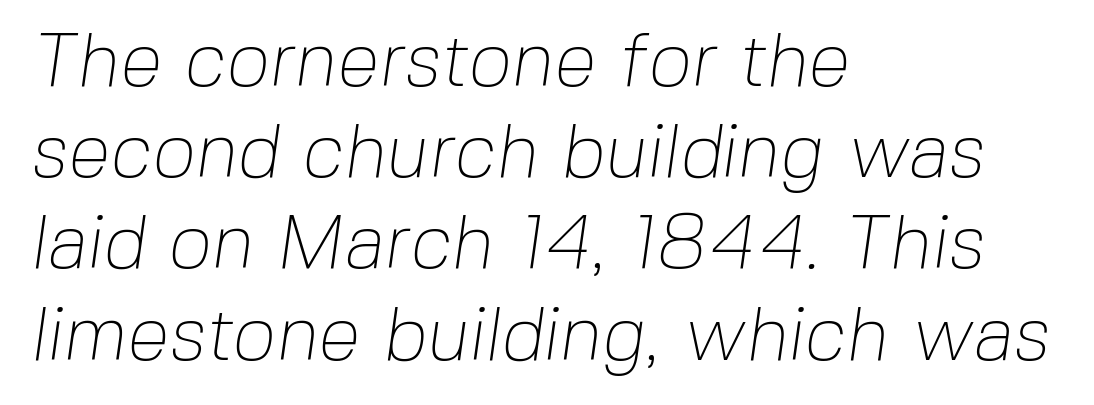
The image shows 76 px thin sans-serif type; set left-aligned, line spacing 1.2x, normal letter spacing, not underlined; low stroke contrast and a medium x-height.
